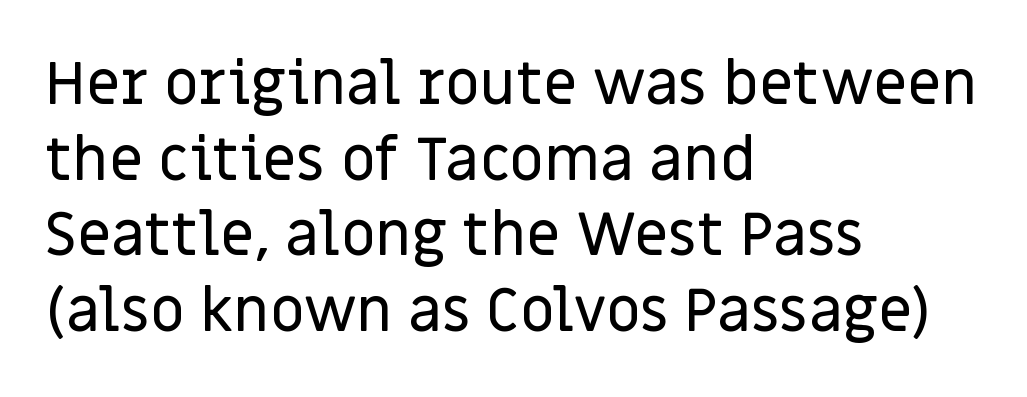
The image shows 60 px sans-serif type, upright; set left-aligned, normal line spacing (1.26x), normal letter spacing, not underlined; low stroke contrast and a large x-height.
